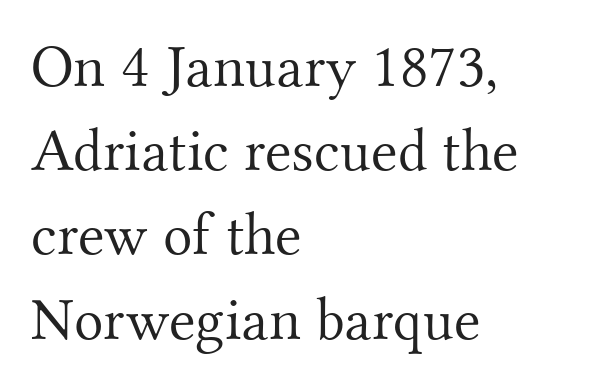
{"serif": "yes", "italic": "no", "bold": "no", "weight": "light", "width": "normal", "stroke_contrast": "medium", "x_height": "small", "monospaced": "no", "underline": "no", "align": "left", "line_spacing": "normal", "line_spacing_ratio": 1.38, "letter_spacing": "normal", "letter_spacing_em": 0.0, "glyph_px": 61}
